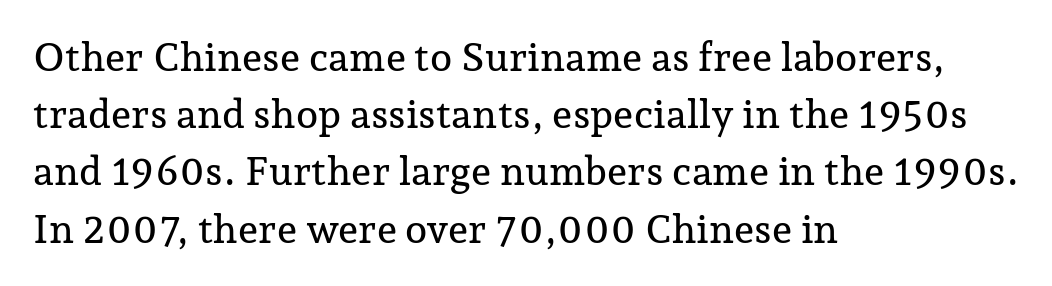
Q: Is the text italic (slanted)? A: No, it is upright.
Q: Is the typeface a serif or a sans-serif typeface? A: Serif.
Q: Is the text underlined? A: No.
Q: How is the paragraph aligned? A: Left-aligned.
Q: Is the spacing between letters normal or unusually wide? A: Normal.
Q: Is the spacing between lines tight, normal or loose? A: Normal.
Q: Width (condensed, normal, or wide)? A: Normal.
Q: Stroke contrast? A: Low.
Q: x-height? A: Medium.
Q: Monospaced? A: No.
